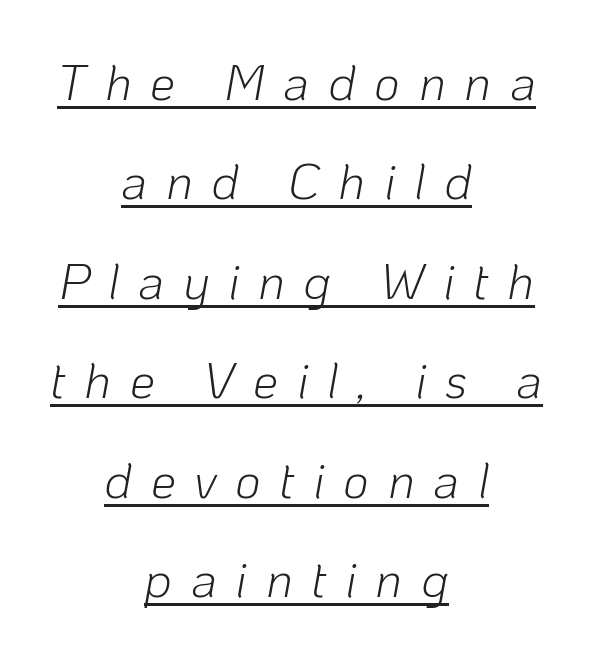
Q: Is the text bold? A: No.
Q: Is the text italic (slanted)? A: Yes, it leans right by about 10 degrees.
Q: Is the text underlined? A: Yes.
Q: How is the paragraph aligned? A: Centered.
Q: Is the spacing between letters normal or unusually wide? A: Unusually wide.
Q: Is the spacing between lines tight, normal or loose? A: Loose.
Q: Width (condensed, normal, or wide)? A: Normal.
Q: Stroke contrast? A: Low.
Q: x-height? A: Medium.
Q: Monospaced? A: No.
